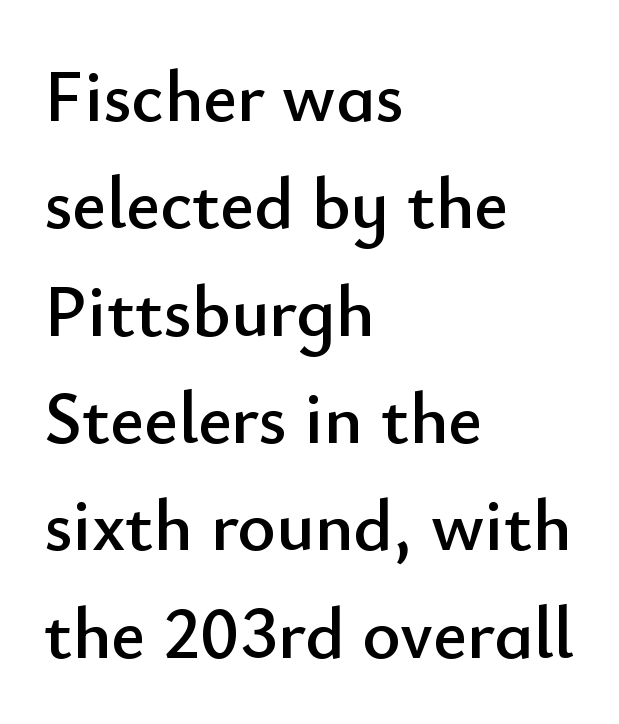
{"serif": "no", "italic": "no", "width": "normal", "stroke_contrast": "low", "x_height": "small", "monospaced": "no", "underline": "no", "align": "left", "line_spacing": "normal", "line_spacing_ratio": 1.47, "letter_spacing": "normal", "letter_spacing_em": 0.0, "glyph_px": 73}
